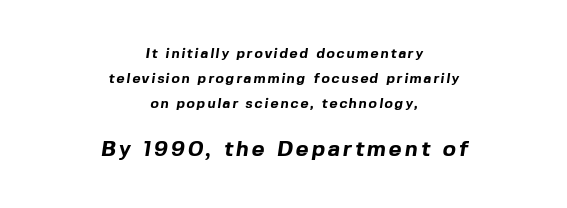
The image shows 22 px bold type; set centered, line spacing 1.77x, not underlined; the second (bottom) block is 1.57x larger.
